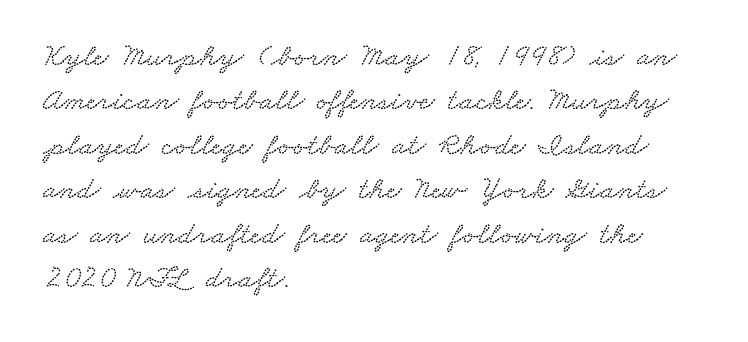
In CSS terms this would be text-align: left. Nobody touched the tracking dial on this one. Proportional: the letters do not fall into vertical columns. Line spacing here is normal.
